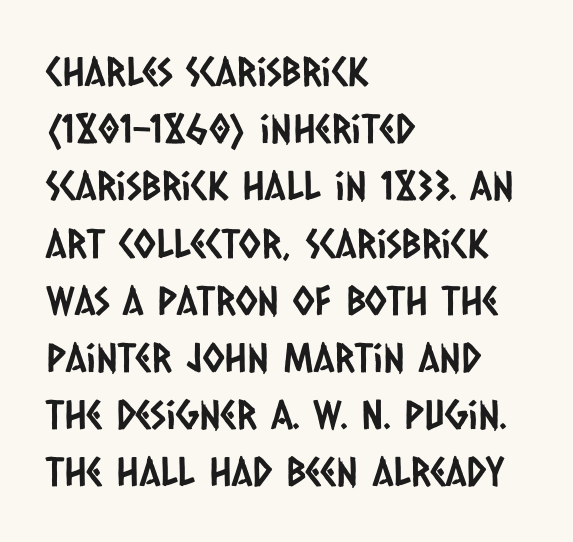
The image shows 40 px condensed sans-serif type; set left-aligned, normal line spacing (1.43x), normal letter spacing, not underlined; low stroke contrast and a large x-height.
